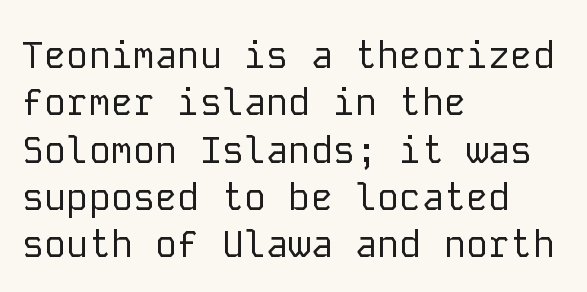
Q: Is the text bold? A: No.
Q: Is the text italic (slanted)? A: No, it is upright.
Q: Is the typeface a serif or a sans-serif typeface? A: Sans-serif.
Q: Is the text underlined? A: No.
Q: How is the paragraph aligned? A: Left-aligned.
Q: Is the spacing between letters normal or unusually wide? A: Normal.
Q: Is the spacing between lines tight, normal or loose? A: Normal.
Q: Width (condensed, normal, or wide)? A: Normal.
Q: Stroke contrast? A: Low.
Q: x-height? A: Medium.
Q: Monospaced? A: Yes.
